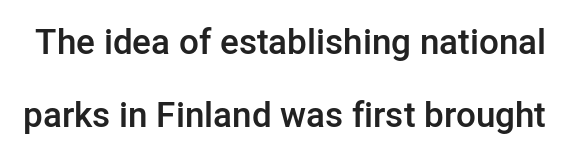
The image shows 35 px semibold sans-serif type, upright; set loose line spacing (2.1x), normal letter spacing, not underlined; low stroke contrast and a medium x-height.
